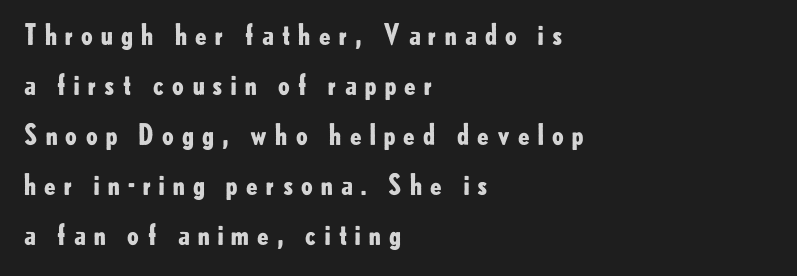
The image shows 28 px bold sans-serif type, upright; set left-aligned, line spacing 1.79x, unusually wide letter spacing (+0.23 em), not underlined; low stroke contrast and a small x-height.
